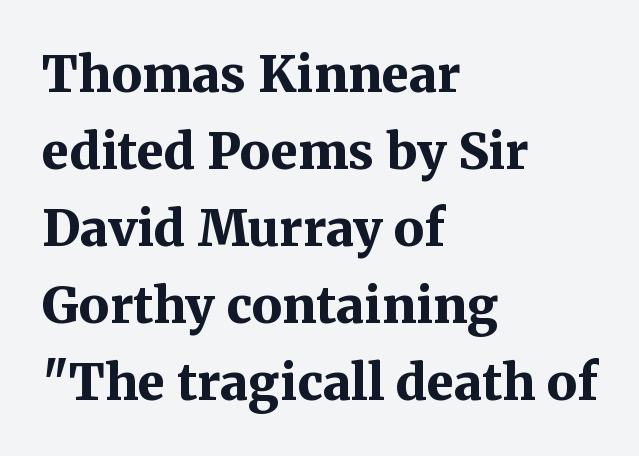
{"serif": "yes", "italic": "no", "bold": "yes", "weight": "bold", "width": "normal", "stroke_contrast": "medium", "x_height": "medium", "monospaced": "no", "underline": "no", "align": "left", "line_spacing": "normal", "line_spacing_ratio": 1.54, "letter_spacing": "normal", "letter_spacing_em": 0.0, "glyph_px": 50}
